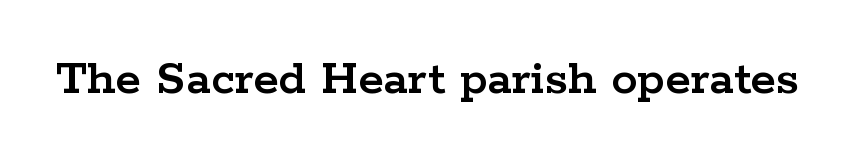
The image shows 52 px wide serif type, upright; set normal letter spacing, not underlined; low stroke contrast and a medium x-height.
